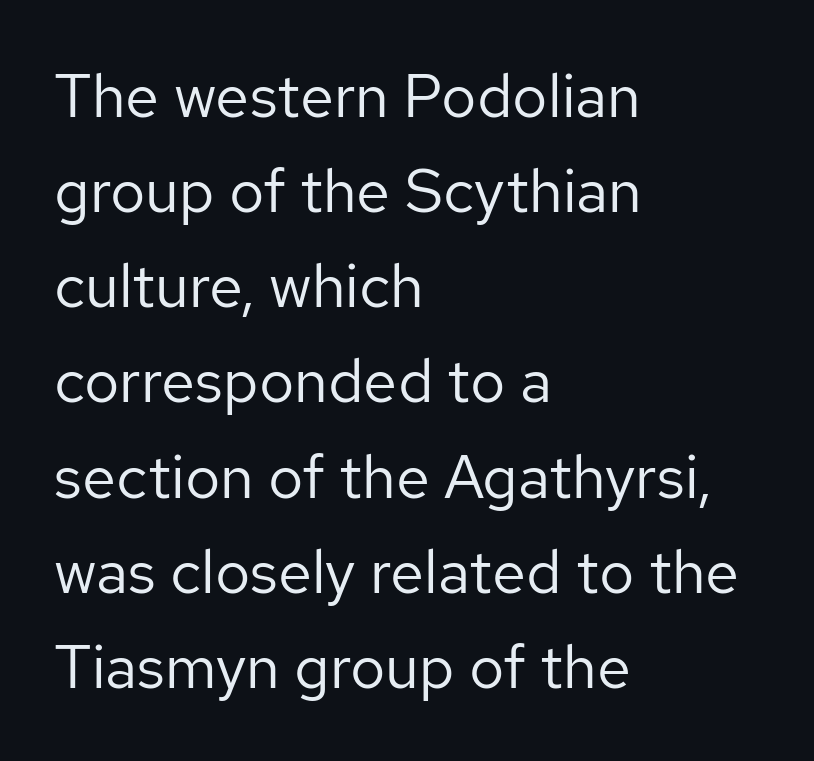
Q: Is the text bold? A: No.
Q: Is the text italic (slanted)? A: No, it is upright.
Q: Is the typeface a serif or a sans-serif typeface? A: Sans-serif.
Q: Is the text underlined? A: No.
Q: How is the paragraph aligned? A: Left-aligned.
Q: Is the spacing between letters normal or unusually wide? A: Normal.
Q: Is the spacing between lines tight, normal or loose? A: Normal.
Q: Width (condensed, normal, or wide)? A: Normal.
Q: Stroke contrast? A: Low.
Q: x-height? A: Medium.
Q: Monospaced? A: No.
